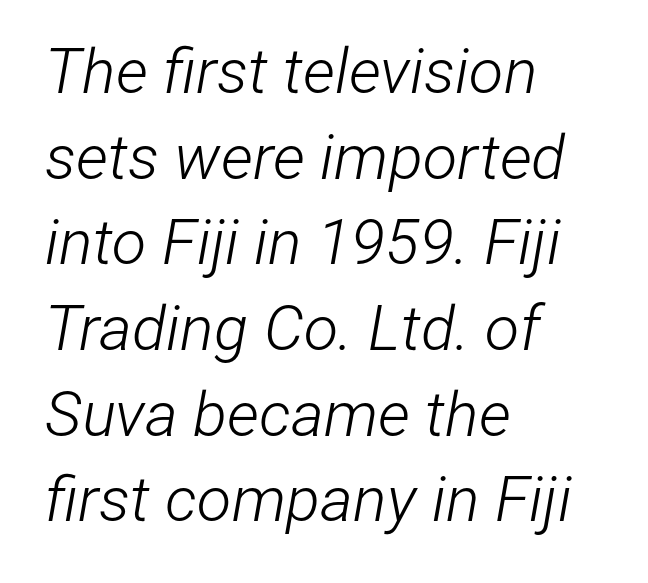
Q: Is the text bold? A: No.
Q: Is the text italic (slanted)? A: Yes, it leans right by about 12 degrees.
Q: Is the text underlined? A: No.
Q: How is the paragraph aligned? A: Left-aligned.
Q: Is the spacing between letters normal or unusually wide? A: Normal.
Q: Is the spacing between lines tight, normal or loose? A: Normal.
Q: Width (condensed, normal, or wide)? A: Condensed.
Q: Stroke contrast? A: Low.
Q: x-height? A: Medium.
Q: Monospaced? A: No.
